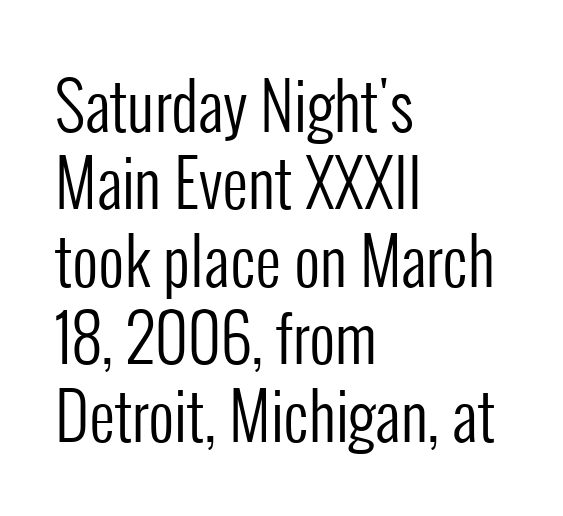
Where is the straight margin? On the left. Quick note: underline off. Italic? Not at all — the glyphs are vertical. Vertical stems look standard width or narrower in stroke. This sample uses plain, unmodified letter spacing.
